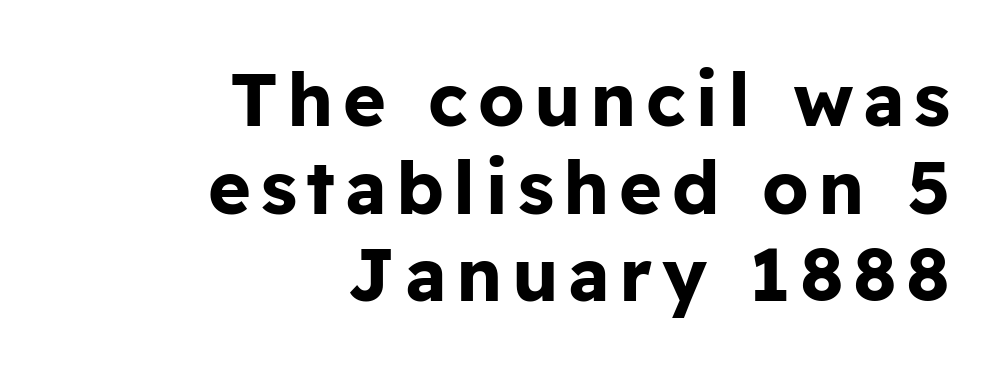
The image shows 73 px bold sans-serif type, upright; set right-aligned, line spacing 1.2x, not underlined; low stroke contrast and a medium x-height.
